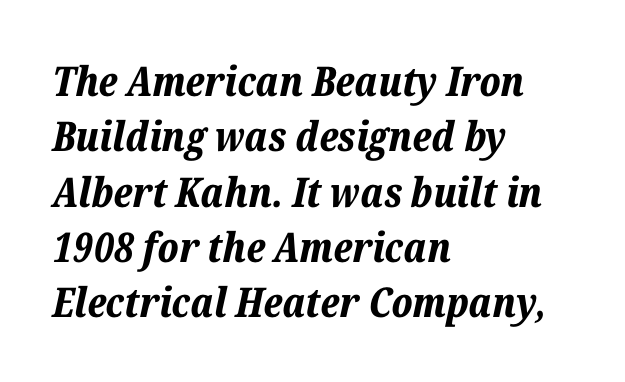
Q: Is the text bold? A: Yes.
Q: Is the text italic (slanted)? A: Yes, it leans right by about 12 degrees.
Q: Is the text underlined? A: No.
Q: How is the paragraph aligned? A: Left-aligned.
Q: Is the spacing between letters normal or unusually wide? A: Normal.
Q: Is the spacing between lines tight, normal or loose? A: Normal.
Q: Width (condensed, normal, or wide)? A: Normal.
Q: Stroke contrast? A: Low.
Q: x-height? A: Medium.
Q: Monospaced? A: No.
